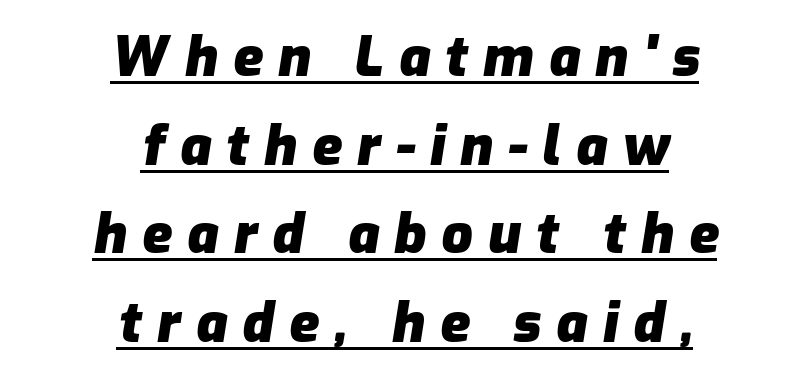
{"italic": "yes", "lean": "right", "slant_degrees": 9, "bold": "yes", "weight": "heavy", "width": "normal", "stroke_contrast": "low", "x_height": "medium", "monospaced": "no", "underline": "yes", "align": "center", "line_spacing": "normal", "line_spacing_ratio": 1.61, "letter_spacing": "wide", "letter_spacing_em": 0.27, "glyph_px": 55}
